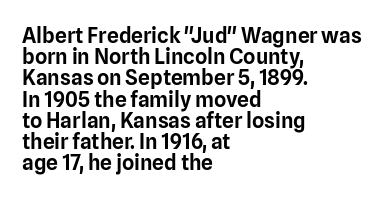
Q: Is the text italic (slanted)? A: No, it is upright.
Q: Is the text underlined? A: No.
Q: How is the paragraph aligned? A: Left-aligned.
Q: Is the spacing between letters normal or unusually wide? A: Normal.
Q: Is the spacing between lines tight, normal or loose? A: Tight.
